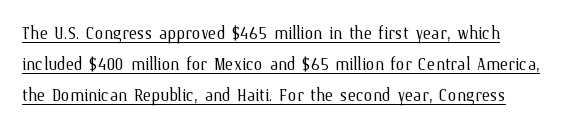
The rendering uses a moderate line-height, typical for paragraphs. Glance below the letters and you will spot a drawn line. Weight class: somewhere from thin through regular. Students, note that the glyphs here touch the page at normal intervals. The lettering holds an erect, upright posture throughout.
